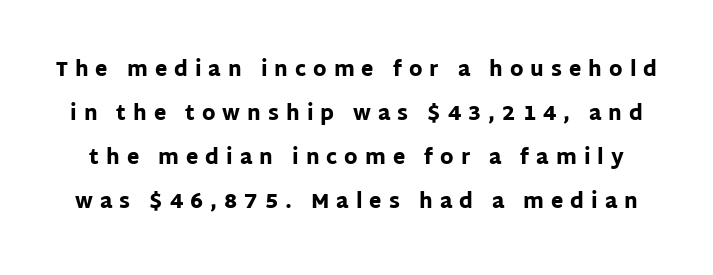
The image shows 20 px bold type, upright; set loose line spacing (2.2x), unusually wide letter spacing (+0.35 em), not underlined.
